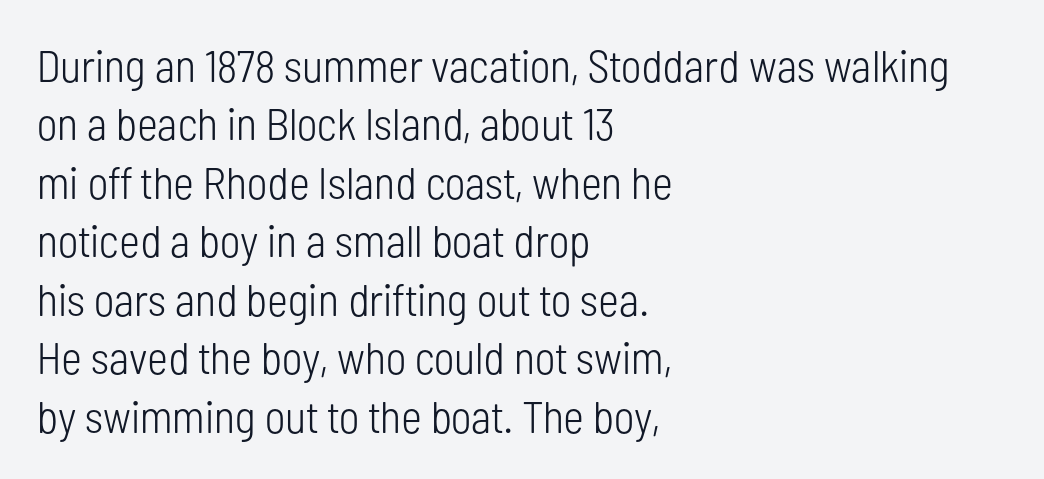
Ordinary non-slanted type is in use. Type style note: lacks serifs. The typeface has the unassuming heft of standard copy or less. Underline: absent. Summary of vertical rhythm: regular, with standard interline spacing. The tracking reads as untouched default to a designer's eye.
